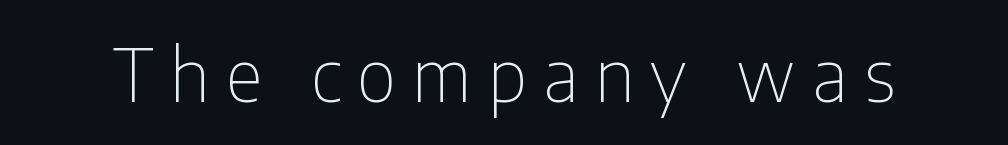
The image shows 73 px thin, condensed sans-serif type, upright; set unusually wide letter spacing (+0.22 em), not underlined; low stroke contrast and a medium x-height.
